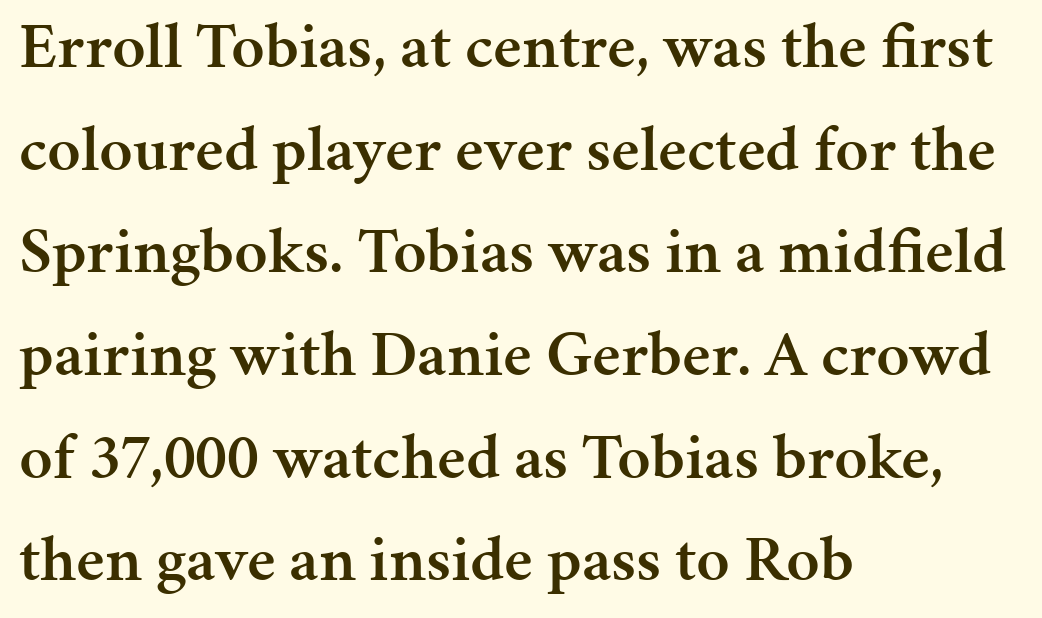
Q: Is the text bold? A: Semi-bold.
Q: Is the text italic (slanted)? A: No, it is upright.
Q: Is the typeface a serif or a sans-serif typeface? A: Serif.
Q: Is the text underlined? A: No.
Q: How is the paragraph aligned? A: Left-aligned.
Q: Is the spacing between letters normal or unusually wide? A: Normal.
Q: Is the spacing between lines tight, normal or loose? A: Normal.
Q: Width (condensed, normal, or wide)? A: Normal.
Q: Stroke contrast? A: Medium.
Q: x-height? A: Medium.
Q: Monospaced? A: No.
